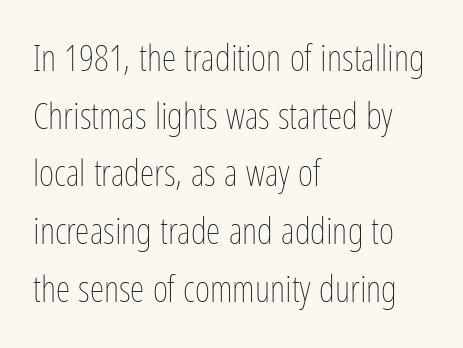
{"italic": "no", "bold": "no", "weight": "thin", "width": "condensed", "stroke_contrast": "low", "x_height": "medium", "monospaced": "no", "underline": "no", "align": "left", "line_spacing": "normal", "line_spacing_ratio": 1.56, "letter_spacing": "normal", "letter_spacing_em": 0.0, "glyph_px": 37}
